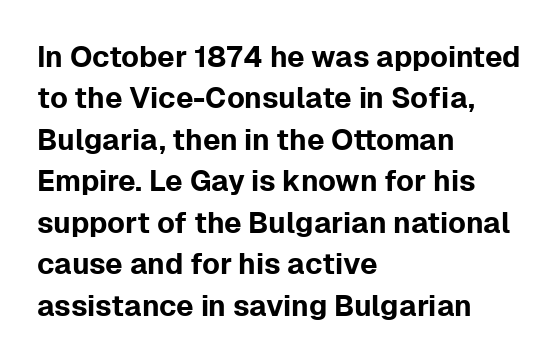
{"serif": "no", "italic": "no", "width": "normal", "stroke_contrast": "low", "x_height": "medium", "monospaced": "no", "underline": "no", "align": "left", "line_spacing": "normal", "line_spacing_ratio": 1.43, "letter_spacing": "normal", "letter_spacing_em": 0.0, "glyph_px": 29}
